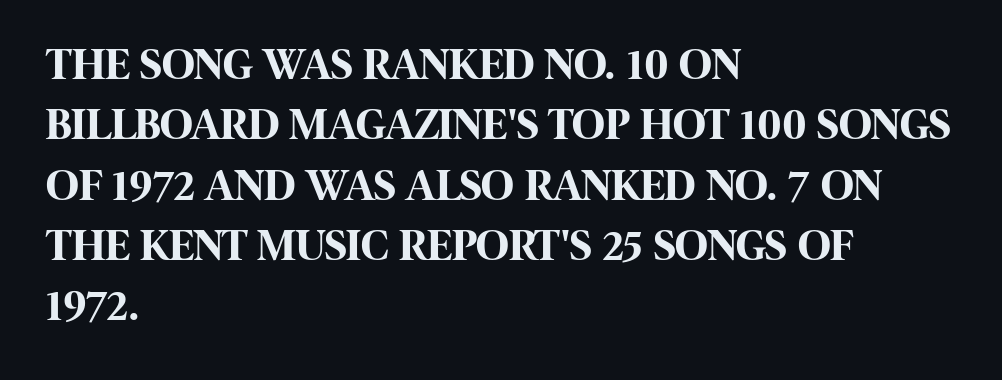
The passage shown is emphatically bold. This sample uses a sans-serif face. Letter spacing: default. Descender tails drop into unmarked territory.
